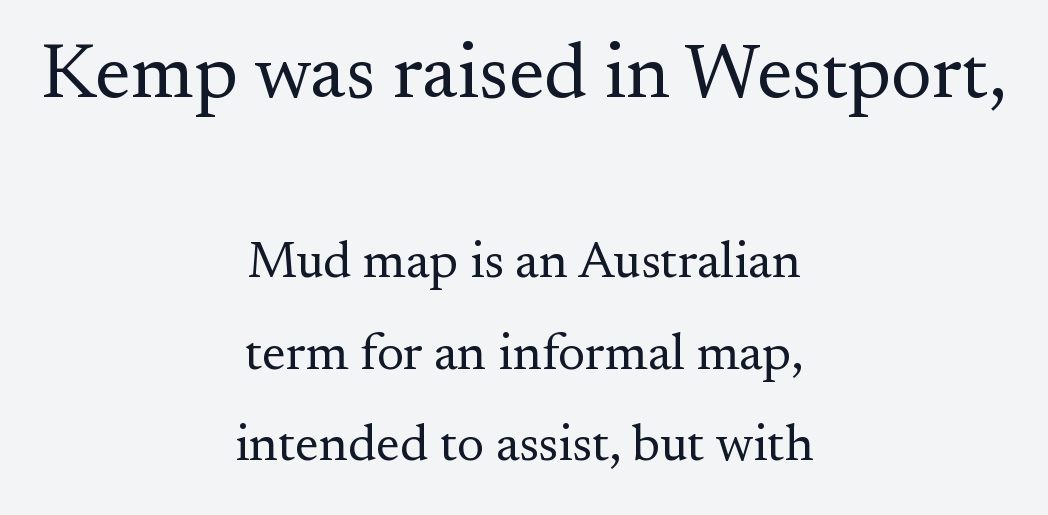
The block sitting higher on the canvas is the one with enlarged characters. Letter spacing: default. Caption: multi-line text, centered on the measure. The designer went with a serif here, giving each stem small feet. Compared with a typical body face, this is equally light or lighter still. Proportional: the letters do not fall into vertical columns.
